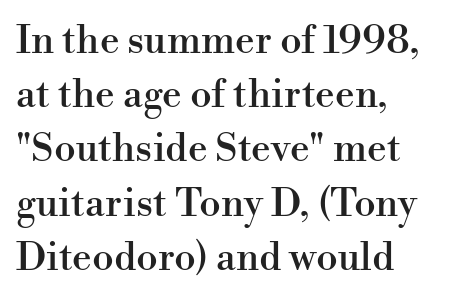
The specimen omits any rule beneath the text block's lines. A typesetter would mark this as roman, not italic. Layout note: lines flush left. Here the designer chose a conventional face with non-uniform glyph widths. The passage shown stacks its lines at a standard gap.
